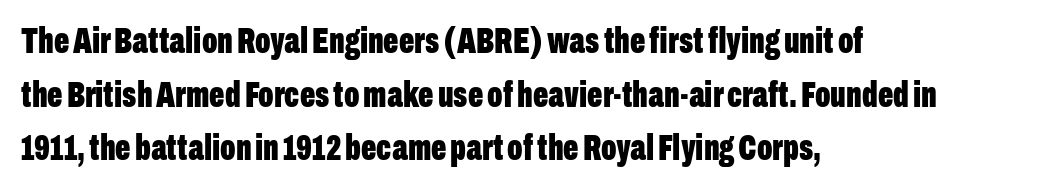
Q: Is the text bold? A: Yes.
Q: Is the text italic (slanted)? A: No, it is upright.
Q: Is the typeface a serif or a sans-serif typeface? A: Sans-serif.
Q: Is the text underlined? A: No.
Q: How is the paragraph aligned? A: Left-aligned.
Q: Is the spacing between letters normal or unusually wide? A: Normal.
Q: Is the spacing between lines tight, normal or loose? A: Normal.
Q: Width (condensed, normal, or wide)? A: Condensed.
Q: Stroke contrast? A: Low.
Q: x-height? A: Medium.
Q: Monospaced? A: No.
